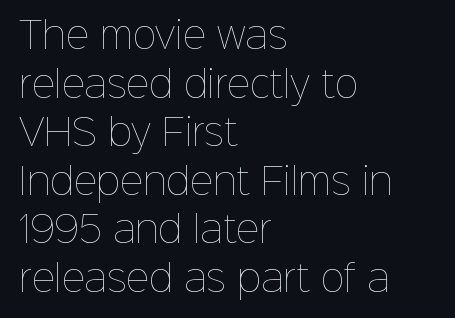
No heavy texture on the line: the type isn't bold. Line spacing here is normal. Standard letterfit; no display-style spreading of the glyphs. Is this a fixed-width face? No — the glyphs have proportional, varying widths. Quick note: underline off.
